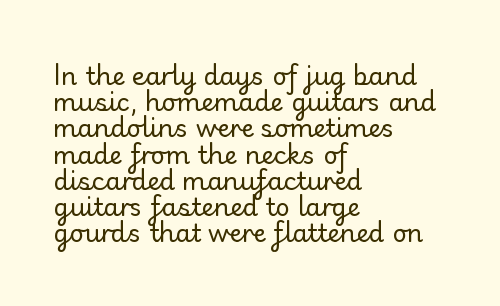
{"italic": "no", "bold": "no", "underline": "no", "align": "left", "line_spacing": "tight", "line_spacing_ratio": 1.05, "letter_spacing": "normal", "letter_spacing_em": 0.0, "glyph_px": 25}
